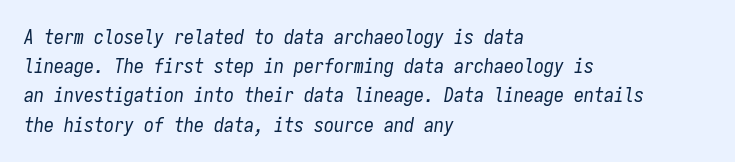
The image shows 20 px text type, italic (leaning right); set left-aligned, normal line spacing (1.46x), normal letter spacing, not underlined.
